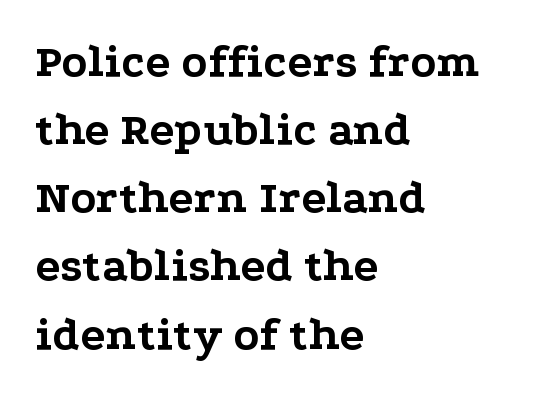
{"serif": "yes", "italic": "no", "bold": "yes", "weight": "bold", "width": "wide", "stroke_contrast": "low", "x_height": "medium", "monospaced": "no", "underline": "no", "align": "left", "line_spacing": "normal", "line_spacing_ratio": 1.45, "letter_spacing": "normal", "letter_spacing_em": 0.0, "glyph_px": 47}
